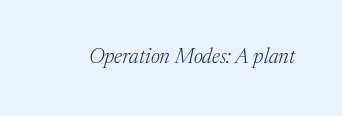
Each row of text sits above clean, open space. The passage shown is not bold in any degree. Each word holds together tightly as a unit, with standard inter-letter gaps. The rendering applies a slant to the glyphs.
